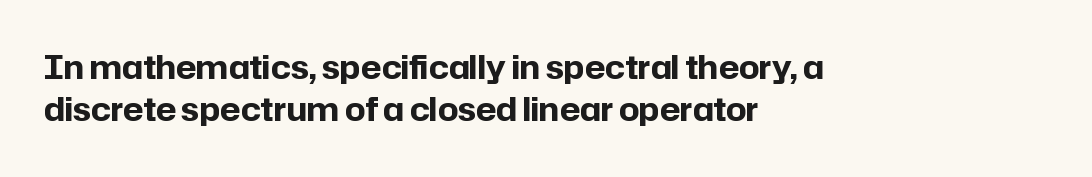
Bold? Absolutely — the strokes are thick and heavy. This sample has the flowing, uneven cadence of proportional lettering. The rendering shows plain stroke endings on the letterforms — a sans-serif design. This sample is left-justified, so line endings fall wherever the words run out.
